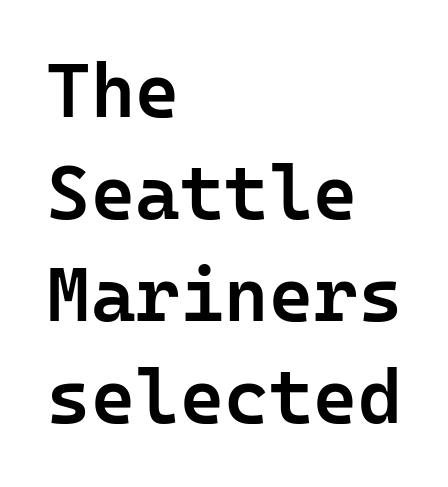
You could call the tracking neutral — neither tight nor loose. The glyphs have the mass of a demibold cut, below bold. Line starts are locked; line ends wander. Serifs: no, the terminals of the letterforms are clean. The letters march in equal steps, a hallmark of fixed-pitch type. Lines of text with bare space underneath.
